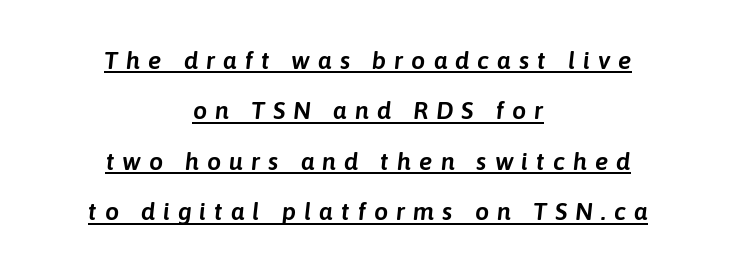
{"italic": "yes", "lean": "right", "slant_degrees": 6, "underline": "yes", "align": "center", "line_spacing": "loose", "line_spacing_ratio": 2.02, "letter_spacing": "wide", "letter_spacing_em": 0.32, "glyph_px": 25}
